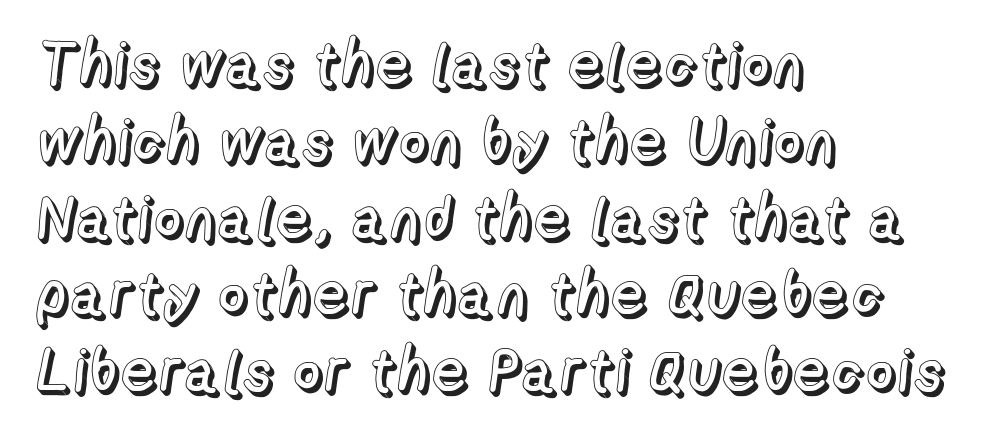
Q: Is the text italic (slanted)? A: Yes.
Q: Is the text underlined? A: No.
Q: How is the paragraph aligned? A: Left-aligned.
Q: Is the spacing between letters normal or unusually wide? A: Normal.
Q: Is the spacing between lines tight, normal or loose? A: Normal.
Q: Width (condensed, normal, or wide)? A: Normal.
Q: x-height? A: Medium.
Q: Monospaced? A: No.
